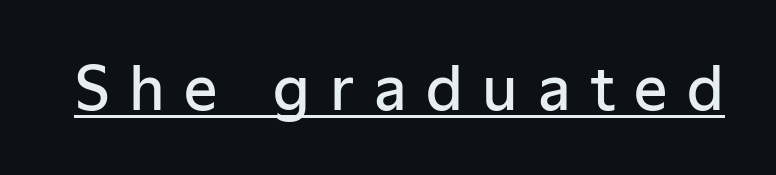
Stems and bowls a touch heavier than normal — semibold. Observe the wide spacing: letters keep a clear distance from each other. The passage shown is typed in a proportional face where columns would drift. The designer went with a sans here, leaving each stem footless. The string is rendered with underlining switched on. The lettering holds an erect, upright posture throughout.
